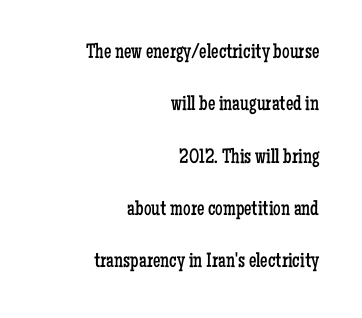
The image shows 21 px text type, upright; set right-aligned, loose line spacing (2.49x), normal letter spacing, not underlined.
